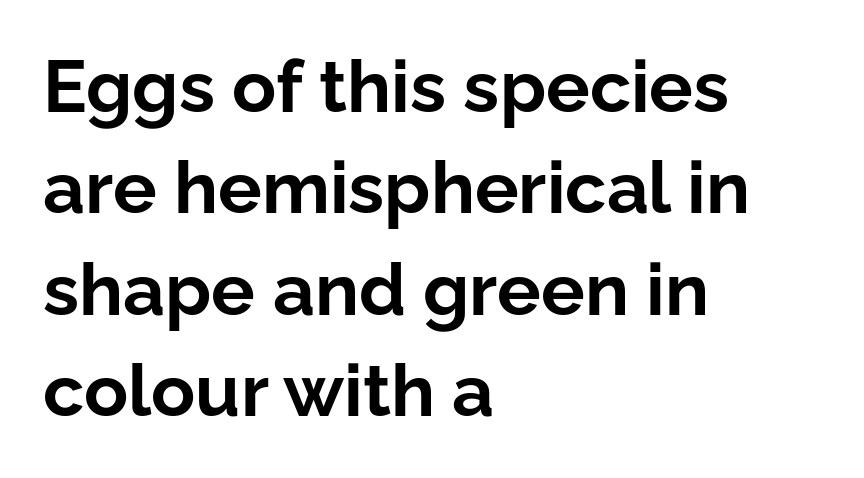
{"serif": "no", "italic": "no", "bold": "yes", "weight": "bold", "width": "normal", "stroke_contrast": "low", "x_height": "medium", "monospaced": "no", "underline": "no", "align": "left", "line_spacing": "normal", "line_spacing_ratio": 1.39, "letter_spacing": "normal", "letter_spacing_em": 0.0, "glyph_px": 73}
